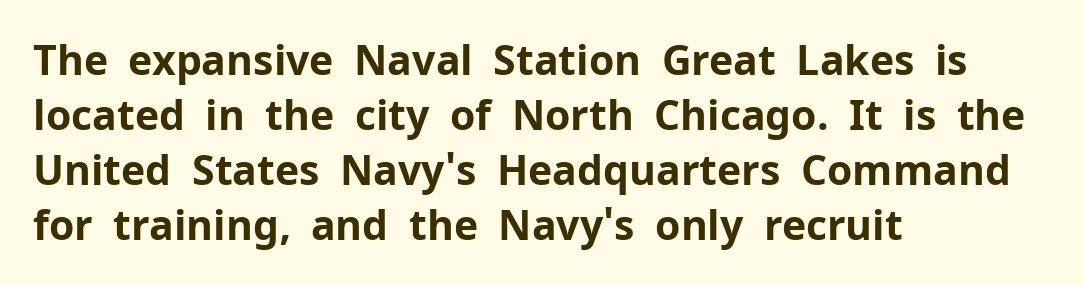
Q: Is the text bold? A: Yes.
Q: Is the text italic (slanted)? A: No, it is upright.
Q: Is the typeface a serif or a sans-serif typeface? A: Sans-serif.
Q: Is the text underlined? A: No.
Q: How is the paragraph aligned? A: Left-aligned.
Q: Is the spacing between letters normal or unusually wide? A: Normal.
Q: Is the spacing between lines tight, normal or loose? A: Normal.
Q: Width (condensed, normal, or wide)? A: Normal.
Q: Stroke contrast? A: Low.
Q: x-height? A: Medium.
Q: Monospaced? A: No.
